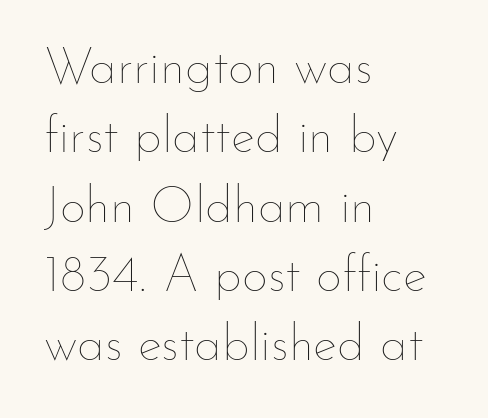
You could not count columns in this text — the font is proportionally spaced. The baseline area is clear. Horizontally, the lines are justified to the leading edge only. Standard letterfit; no display-style spreading of the glyphs. Whoever set this chose a conventional vertical rhythm.
